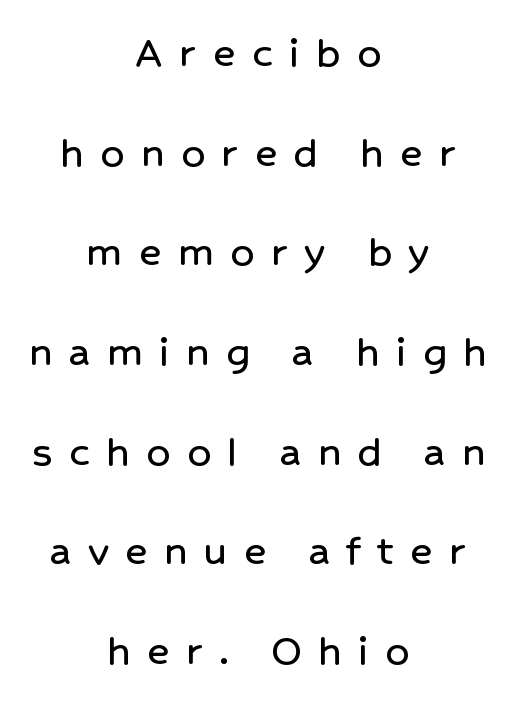
The image shows 47 px sans-serif type, upright; set centered, loose line spacing (2.12x), unusually wide letter spacing (+0.35 em), not underlined; low stroke contrast and a medium x-height.
